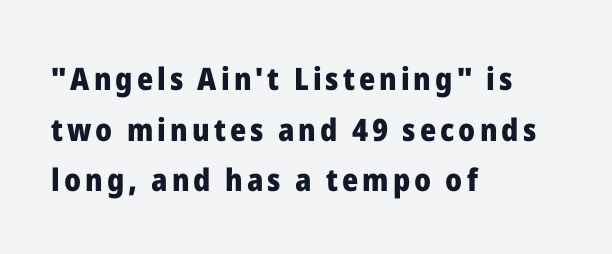
Each glyph is drawn with heavy, bold strokes. Is the block centered? No — it sits flush against the left margin. A bare baseline throughout the passage. Posture: vertical. The passage shown is typed in a proportional face where columns would drift. Horizontal bands of white between lines are of average thickness.
